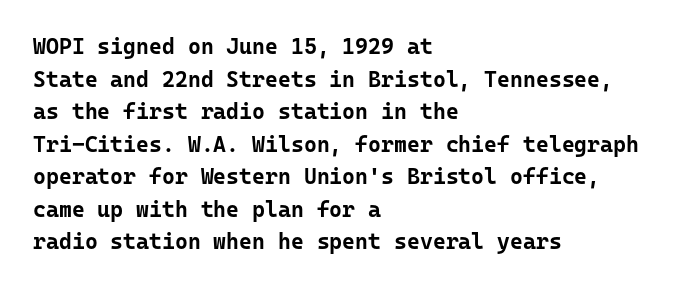
{"italic": "no", "bold": "yes", "underline": "no", "align": "left", "line_spacing": "normal", "line_spacing_ratio": 1.48, "letter_spacing": "normal", "letter_spacing_em": 0.0, "glyph_px": 22}
